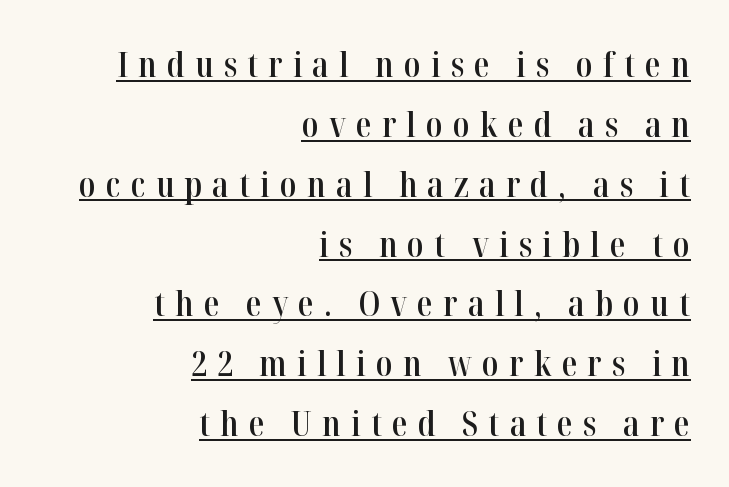
This rendering uses right alignment, leaving the left contour irregular. Varying glyph widths throughout — classic text-font behaviour. There is plenty of visible air inserted between adjacent glyphs. The characters display serif detailing at their extremities. Set as a demibold, roughly 600 on the weight scale. Each line of the rendering has a horizontal stroke beneath the glyphs.
